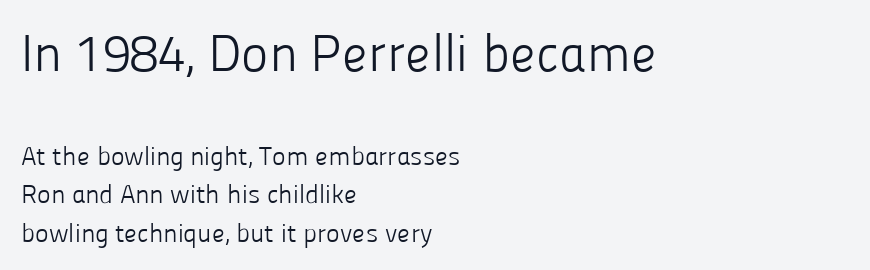
{"serif": "no", "italic": "no", "bold": "no", "weight": "light", "width": "normal", "stroke_contrast": "low", "x_height": "medium", "monospaced": "no", "underline": "no", "align": "left", "line_spacing": "normal", "line_spacing_ratio": 1.48, "letter_spacing": "normal", "letter_spacing_em": 0.0, "larger_block": "first", "size_ratio": 2.0, "glyph_px": 52}
